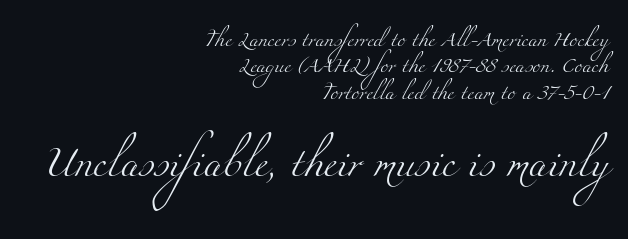
Q: Is the text bold? A: No.
Q: Is the text underlined? A: No.
Q: How is the paragraph aligned? A: Right-aligned.
Q: Is the spacing between letters normal or unusually wide? A: Normal.
Q: Which block of text is set in a larger size, the first (top) or the second (bottom)? A: The second (bottom) one.
Q: Width (condensed, normal, or wide)? A: Wide.
Q: Stroke contrast? A: Medium.
Q: x-height? A: Small.
Q: Monospaced? A: No.
